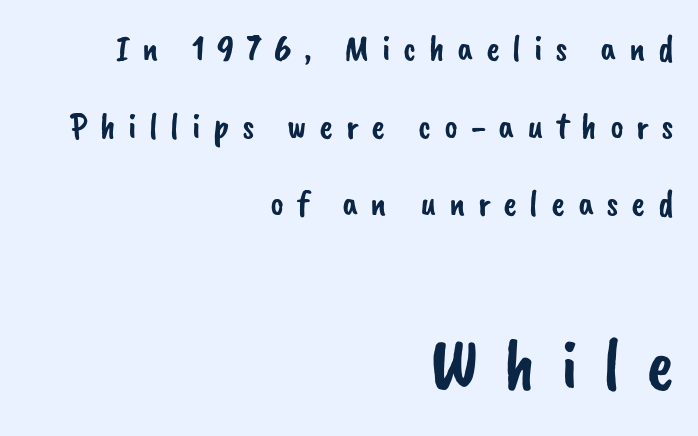
{"serif": "no", "width": "normal", "stroke_contrast": "low", "x_height": "small", "monospaced": "no", "underline": "no", "align": "right", "line_spacing": "loose", "line_spacing_ratio": 2.1, "letter_spacing": "wide", "letter_spacing_em": 0.34, "larger_block": "second", "size_ratio": 2.0, "glyph_px": 74}
